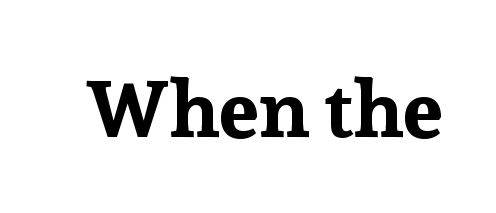
The image shows 80 px bold serif type, upright; set normal letter spacing, not underlined; low stroke contrast and a medium x-height.
